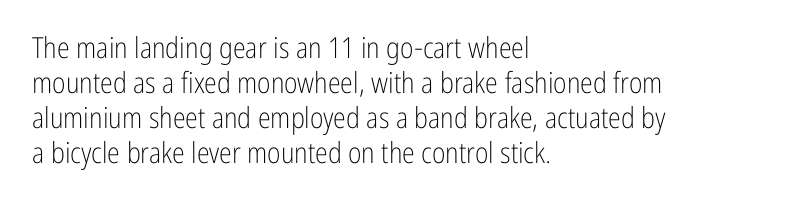
Style check: upright. Standard letterfit; no display-style spreading of the glyphs. Regarding serifs, this sample does without them. The weight would be labelled regular, book, light, or lighter still.
